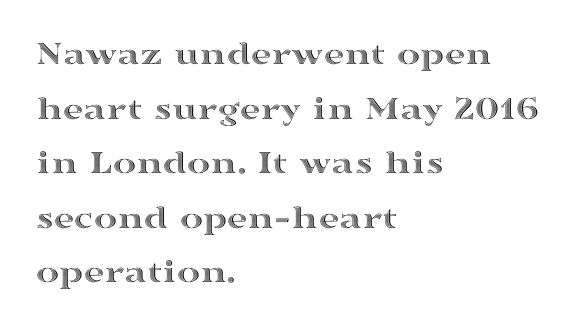
{"italic": "no", "width": "wide", "x_height": "medium", "monospaced": "no", "underline": "no", "align": "left", "line_spacing": "normal", "line_spacing_ratio": 1.56, "letter_spacing": "normal", "letter_spacing_em": 0.0, "glyph_px": 35}
